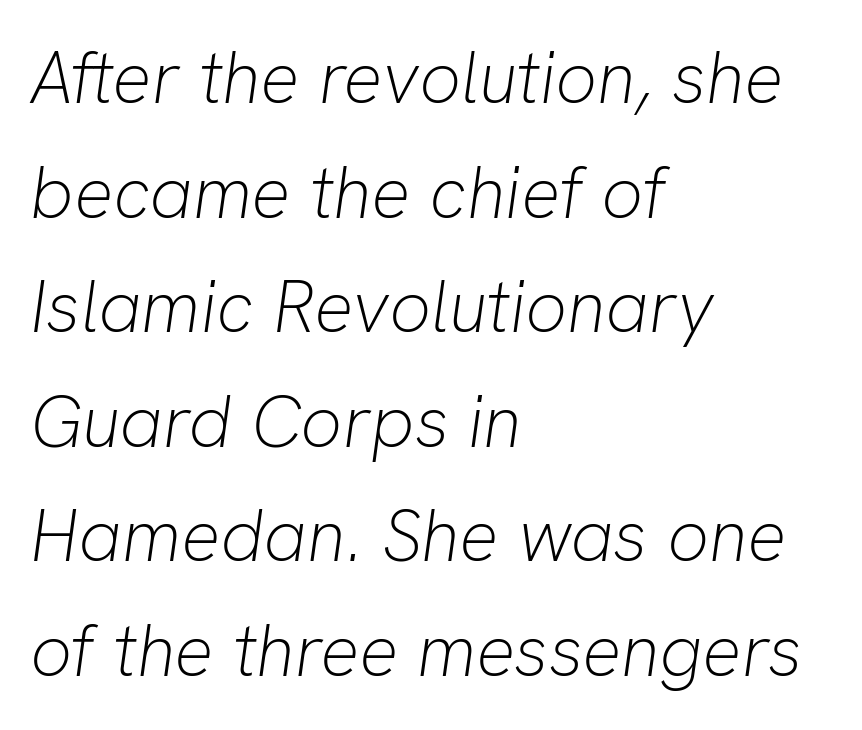
The image shows 73 px light type, italic (leaning right); set left-aligned, normal line spacing (1.57x), normal letter spacing, not underlined; low stroke contrast and a medium x-height.
